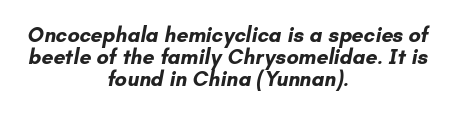
{"bold": "yes", "underline": "no", "align": "center", "line_spacing": "tight", "line_spacing_ratio": 1.04, "letter_spacing": "normal", "letter_spacing_em": 0.0, "glyph_px": 21}
